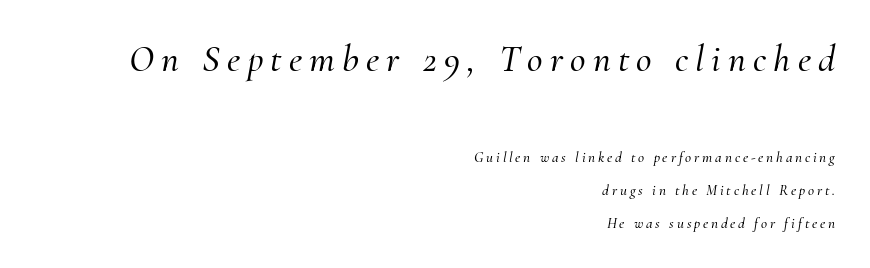
{"serif": "yes", "italic": "yes", "lean": "right", "slant_degrees": 10, "width": "normal", "stroke_contrast": "medium", "x_height": "small", "monospaced": "no", "underline": "no", "align": "right", "line_spacing": "loose", "line_spacing_ratio": 2.18, "larger_block": "first", "size_ratio": 2.53, "glyph_px": 38}
